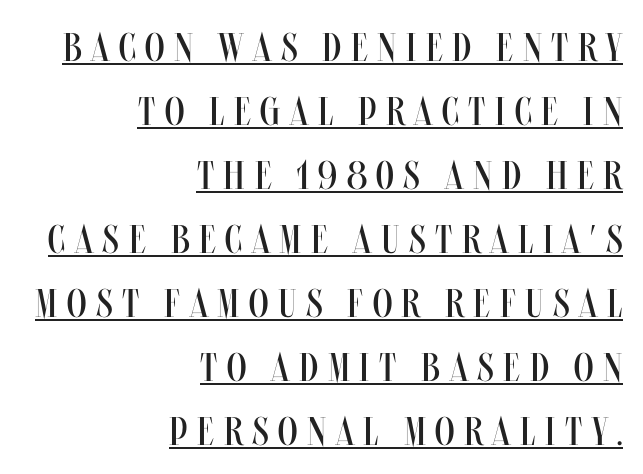
{"italic": "no", "bold": "no", "weight": "regular", "width": "condensed", "stroke_contrast": "medium", "x_height": "large", "monospaced": "no", "underline": "yes", "align": "right", "line_spacing": "normal", "line_spacing_ratio": 1.6, "letter_spacing": "wide", "letter_spacing_em": 0.24, "glyph_px": 40}
